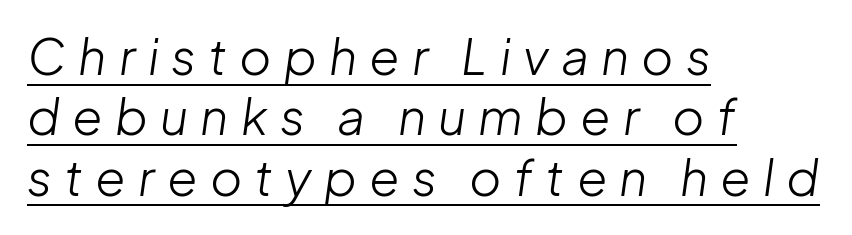
Q: Is the text bold? A: No.
Q: Is the text italic (slanted)? A: Yes, it leans right by about 8 degrees.
Q: Is the text underlined? A: Yes.
Q: How is the paragraph aligned? A: Left-aligned.
Q: Is the spacing between letters normal or unusually wide? A: Unusually wide.
Q: Width (condensed, normal, or wide)? A: Normal.
Q: Stroke contrast? A: Low.
Q: x-height? A: Medium.
Q: Monospaced? A: No.
